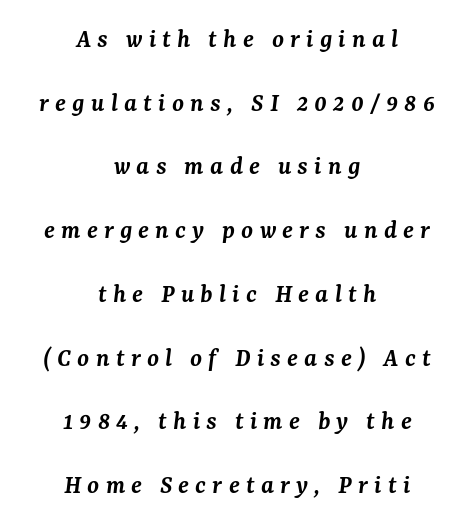
Q: Is the text bold? A: Semi-bold.
Q: Is the text italic (slanted)? A: Yes, it leans right by about 7 degrees.
Q: Is the text underlined? A: No.
Q: How is the paragraph aligned? A: Centered.
Q: Is the spacing between letters normal or unusually wide? A: Unusually wide.
Q: Is the spacing between lines tight, normal or loose? A: Loose.
